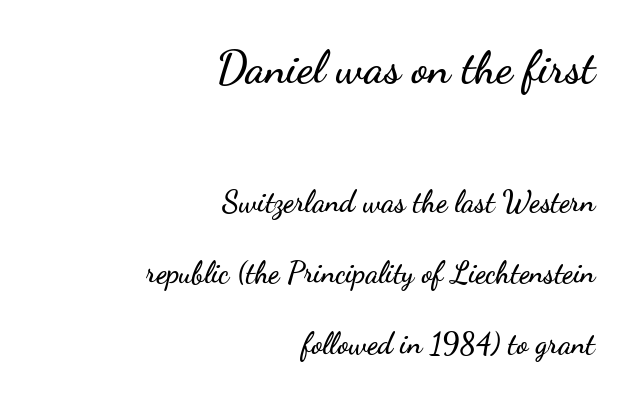
The image shows 45 px wide sans-serif type; set right-aligned, loose line spacing (2.37x), normal letter spacing, not underlined; the first (top) block is 1.5x larger; low stroke contrast and a small x-height.
